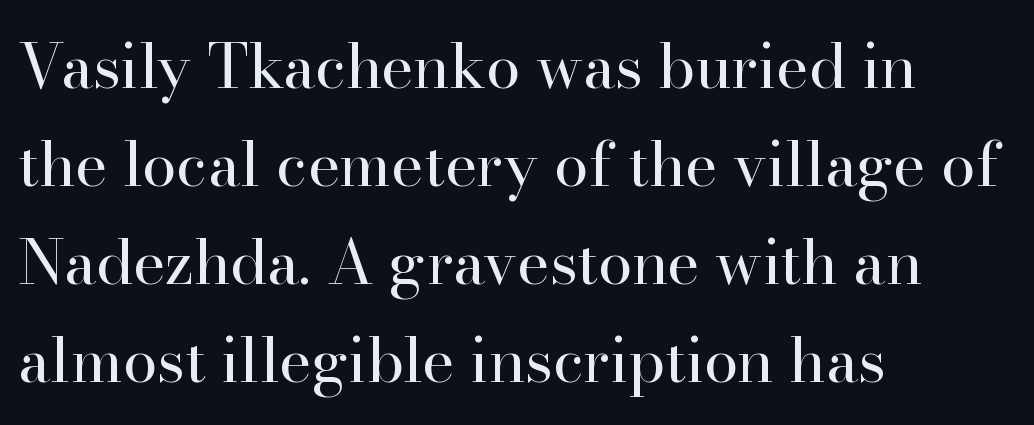
{"serif": "yes", "italic": "no", "bold": "no", "weight": "regular", "width": "normal", "stroke_contrast": "high", "x_height": "small", "monospaced": "no", "underline": "no", "align": "left", "line_spacing": "normal", "line_spacing_ratio": 1.58, "letter_spacing": "normal", "letter_spacing_em": 0.0, "glyph_px": 62}
